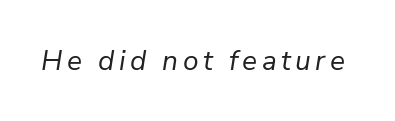
Q: Is the text bold? A: No.
Q: Is the text italic (slanted)? A: Yes, it leans right by about 9 degrees.
Q: Is the text underlined? A: No.
Q: Width (condensed, normal, or wide)? A: Normal.
Q: Stroke contrast? A: Low.
Q: x-height? A: Medium.
Q: Monospaced? A: No.
